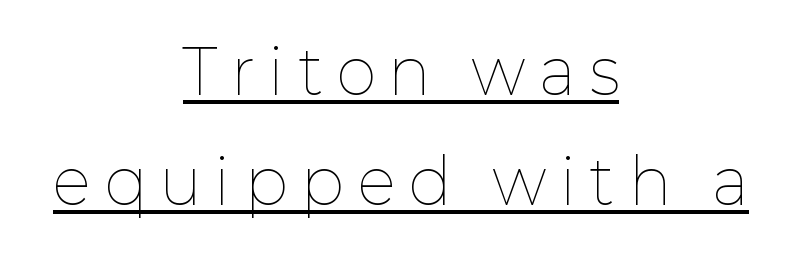
{"italic": "no", "bold": "no", "weight": "thin", "width": "normal", "stroke_contrast": "low", "x_height": "medium", "monospaced": "no", "underline": "yes", "align": "center", "line_spacing_ratio": 1.8, "letter_spacing": "wide", "letter_spacing_em": 0.24, "glyph_px": 61}
